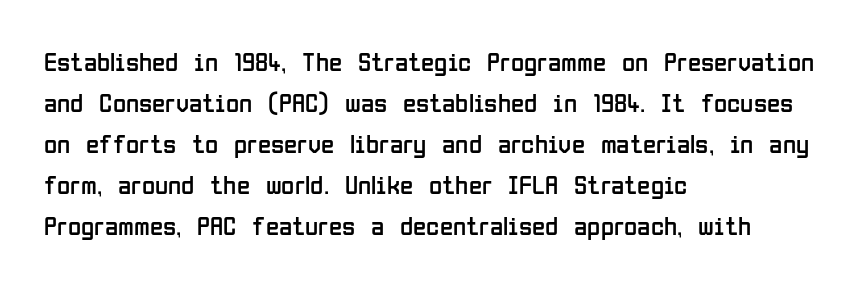
Q: Is the text bold? A: No.
Q: Is the text italic (slanted)? A: No, it is upright.
Q: Is the text underlined? A: No.
Q: How is the paragraph aligned? A: Left-aligned.
Q: Is the spacing between letters normal or unusually wide? A: Normal.
Q: Is the spacing between lines tight, normal or loose? A: Normal.
